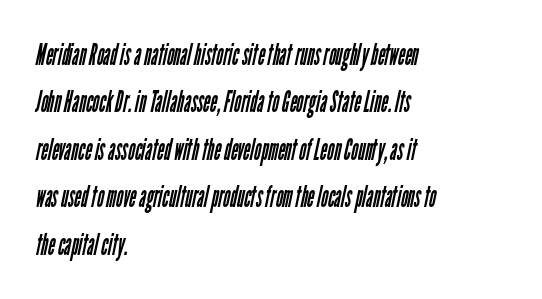
Q: Is the text bold? A: No.
Q: Is the typeface a serif or a sans-serif typeface? A: Sans-serif.
Q: Is the text underlined? A: No.
Q: How is the paragraph aligned? A: Left-aligned.
Q: Is the spacing between letters normal or unusually wide? A: Normal.
Q: Is the spacing between lines tight, normal or loose? A: Normal.
Q: Width (condensed, normal, or wide)? A: Condensed.
Q: Stroke contrast? A: Low.
Q: x-height? A: Medium.
Q: Monospaced? A: No.
